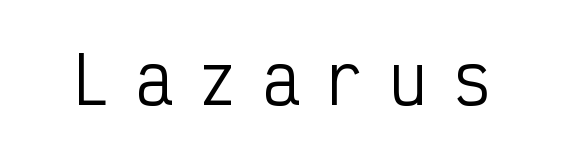
The axis of the letterforms is exactly vertical. The letters are spread apart with noticeably loose tracking. Just letters on the line, the space beneath them empty. The letters march in equal steps, a hallmark of fixed-pitch type.
